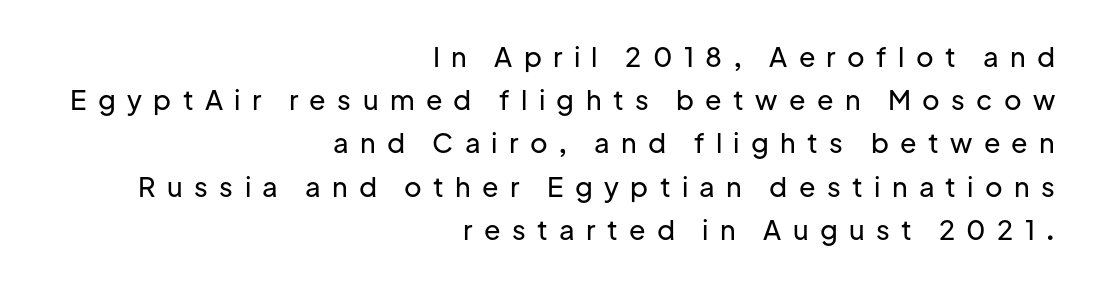
The image shows 27 px text type, upright; set right-aligned, normal line spacing (1.6x), unusually wide letter spacing (+0.42 em), not underlined.
